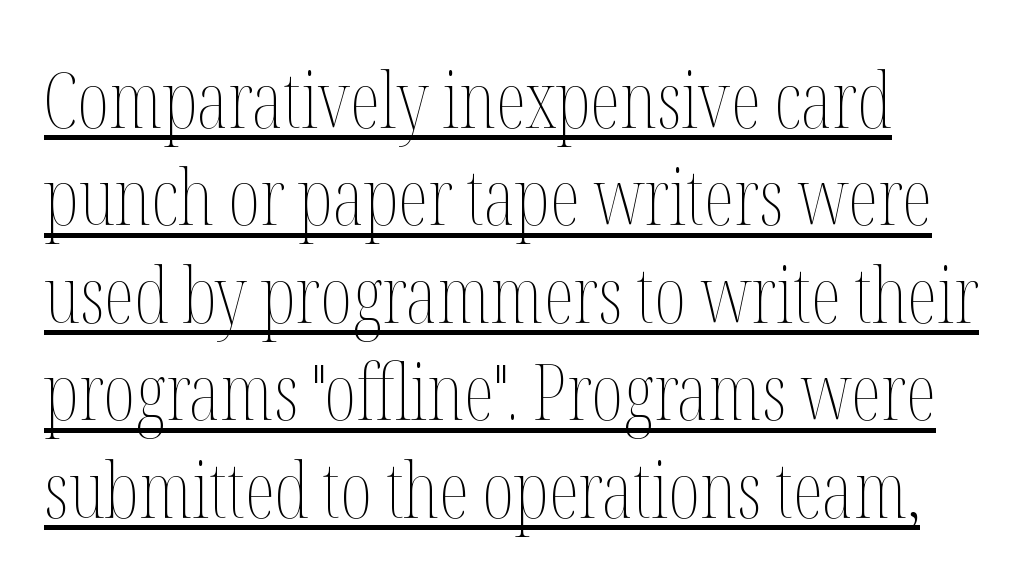
Q: Is the text bold? A: No.
Q: Is the text italic (slanted)? A: No, it is upright.
Q: Is the text underlined? A: Yes.
Q: Is the spacing between letters normal or unusually wide? A: Normal.
Q: Is the spacing between lines tight, normal or loose? A: Normal.
Q: Width (condensed, normal, or wide)? A: Condensed.
Q: Stroke contrast? A: Medium.
Q: x-height? A: Medium.
Q: Monospaced? A: No.
